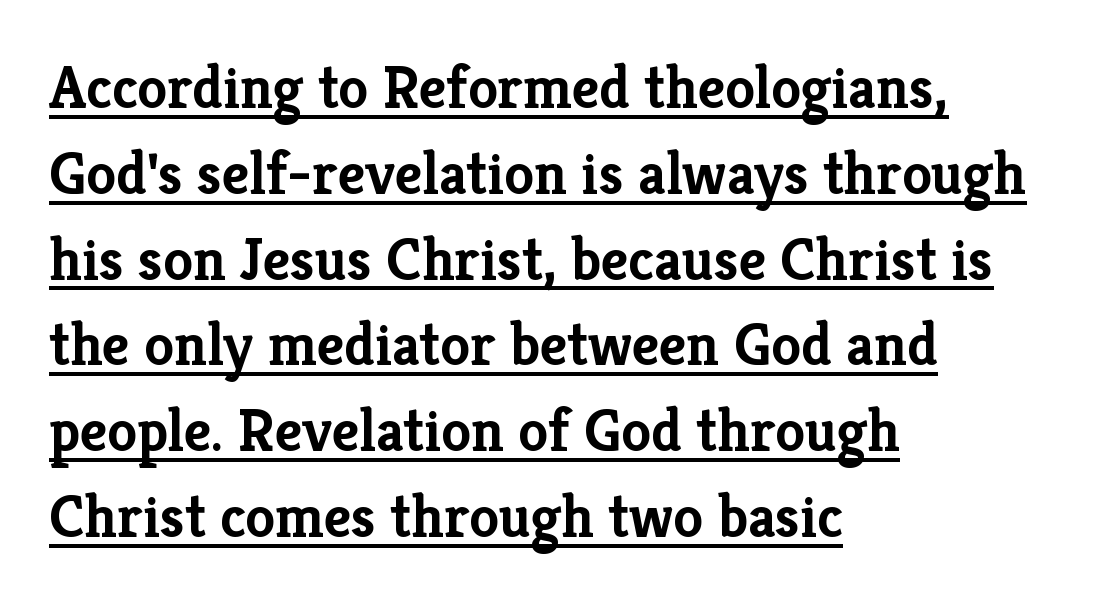
Q: Is the text bold? A: Yes.
Q: Is the text italic (slanted)? A: No, it is upright.
Q: Is the typeface a serif or a sans-serif typeface? A: Serif.
Q: Is the text underlined? A: Yes.
Q: How is the paragraph aligned? A: Left-aligned.
Q: Is the spacing between letters normal or unusually wide? A: Normal.
Q: Is the spacing between lines tight, normal or loose? A: Normal.
Q: Width (condensed, normal, or wide)? A: Normal.
Q: Stroke contrast? A: Low.
Q: x-height? A: Medium.
Q: Monospaced? A: No.
